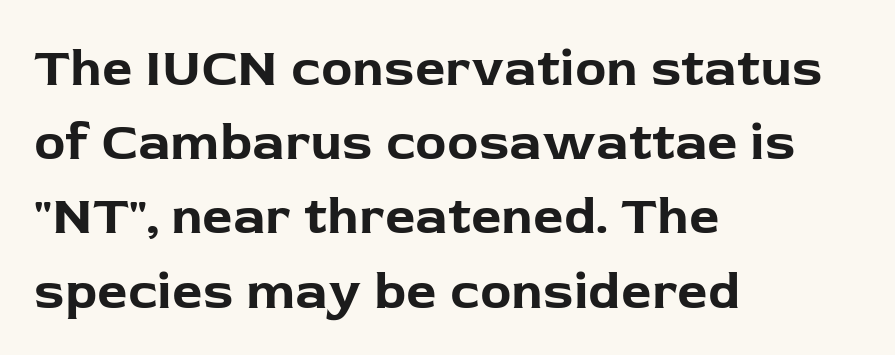
Q: Is the text bold? A: Yes.
Q: Is the text italic (slanted)? A: No, it is upright.
Q: Is the typeface a serif or a sans-serif typeface? A: Sans-serif.
Q: Is the text underlined? A: No.
Q: How is the paragraph aligned? A: Left-aligned.
Q: Is the spacing between letters normal or unusually wide? A: Normal.
Q: Is the spacing between lines tight, normal or loose? A: Normal.
Q: Width (condensed, normal, or wide)? A: Normal.
Q: Stroke contrast? A: Low.
Q: x-height? A: Medium.
Q: Monospaced? A: No.
